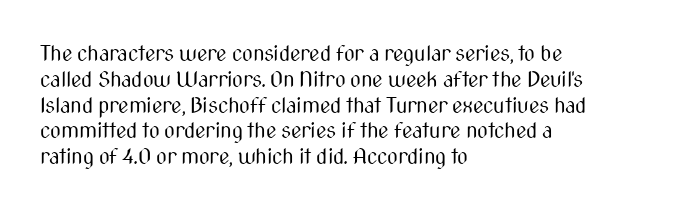
{"italic": "no", "bold": "no", "underline": "no", "align": "left", "line_spacing_ratio": 1.23, "letter_spacing": "normal", "letter_spacing_em": 0.0, "glyph_px": 21}
